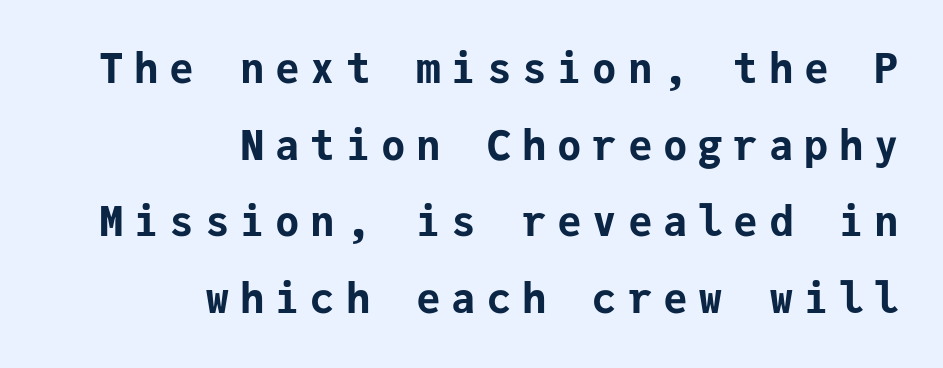
These lines are composed in type without serifs. Here the designer chose a console-style face with uniform glyph widths. Does the copy run flush right? Yes — the right margin is perfectly even. A dark, heavy texture on the line: the type is bold.
